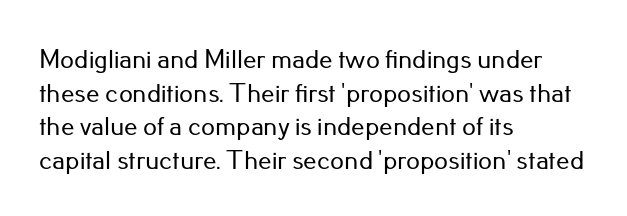
{"italic": "no", "underline": "no", "align": "left", "line_spacing": "normal", "line_spacing_ratio": 1.25, "letter_spacing": "normal", "letter_spacing_em": 0.0, "glyph_px": 27}
